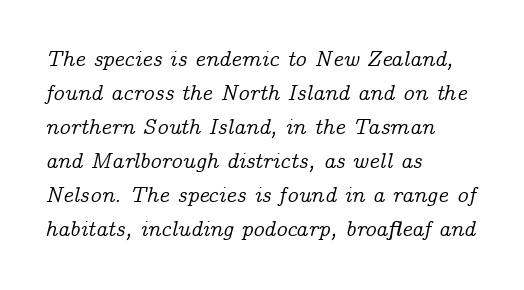
Glyph-to-glyph distance matches everyday printed text. This rendering uses left alignment, leaving the right contour irregular. Tall strokes in this sample are angled rather than plumb. A normal amount of white space separates one row of letters from the next. Beneath every word, the page is bare.
